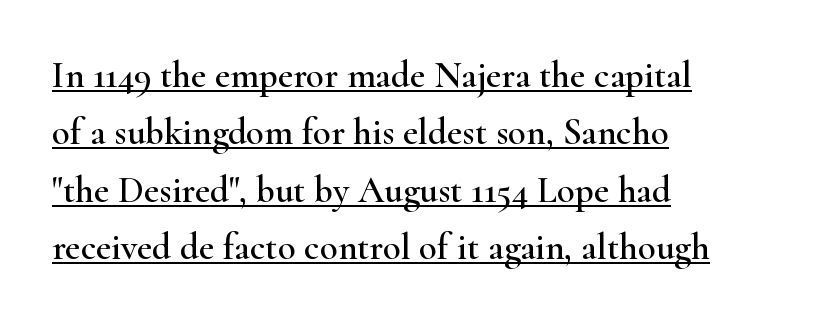
{"serif": "yes", "italic": "no", "width": "wide", "stroke_contrast": "high", "x_height": "small", "monospaced": "no", "underline": "yes", "align": "left", "line_spacing": "normal", "line_spacing_ratio": 1.55, "letter_spacing": "normal", "letter_spacing_em": 0.0, "glyph_px": 37}
